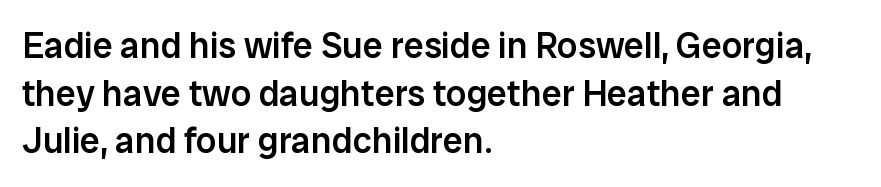
The image shows 36 px semibold sans-serif type, upright; set left-aligned, normal line spacing (1.32x), normal letter spacing, not underlined; low stroke contrast and a medium x-height.
